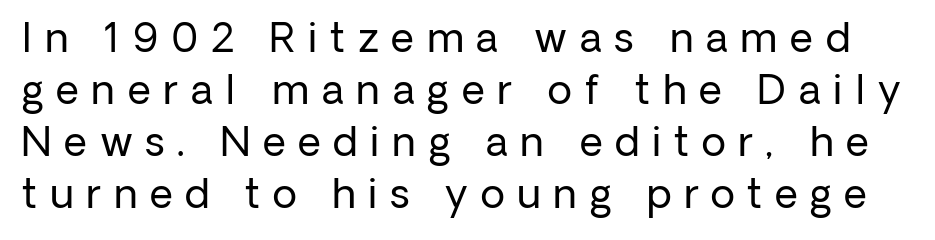
The image shows 40 px regular-weight sans-serif type, upright; set normal line spacing (1.3x), unusually wide letter spacing (+0.32 em), not underlined; low stroke contrast and a medium x-height.
